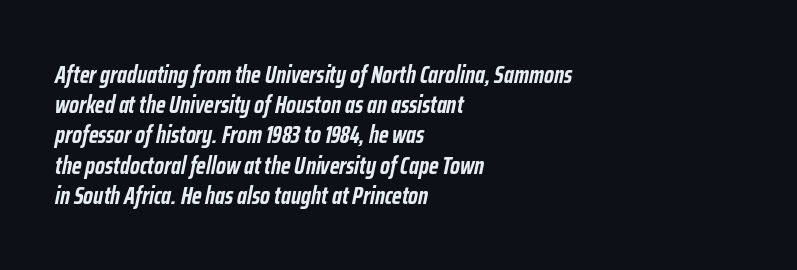
This sample keeps an unexceptional amount of space between lines. Its strokes are broad and dark, the hallmark of bold type. The ragged edge is on the right, which tells us the setting is flush left. The specimen reads as italic at a glance.
